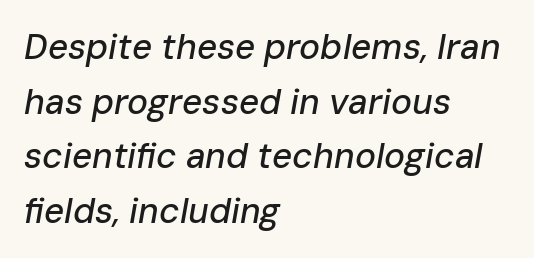
The vertical gap from one line to the next is medium. The rendering uses natural spacing where letterforms have individual widths. The text block is weighted toward the left margin, trailing off unevenly rightward. The gap between lines stays unmarked.
